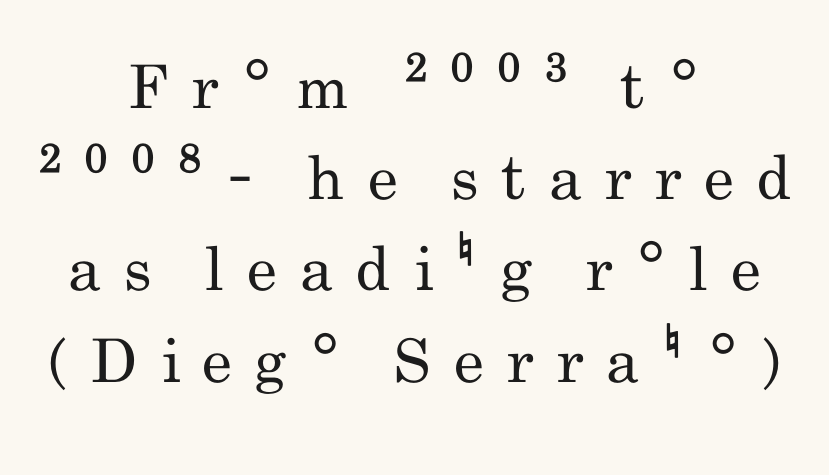
The image shows 60 px regular-weight, condensed sans-serif type, upright; set centered, normal line spacing (1.52x), unusually wide letter spacing (+0.38 em), not underlined; low stroke contrast and a small x-height.
